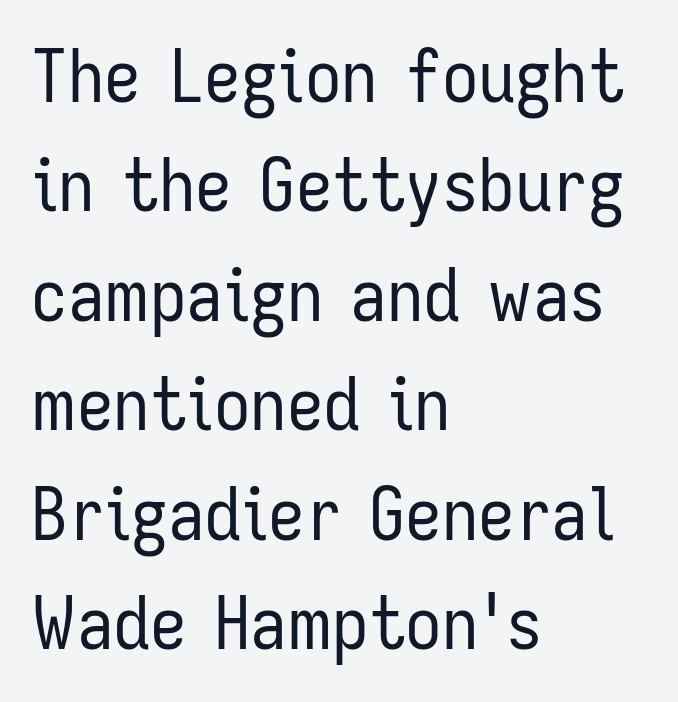
Q: Is the text bold? A: No.
Q: Is the text italic (slanted)? A: No, it is upright.
Q: Is the typeface a serif or a sans-serif typeface? A: Sans-serif.
Q: Is the text underlined? A: No.
Q: How is the paragraph aligned? A: Left-aligned.
Q: Is the spacing between letters normal or unusually wide? A: Normal.
Q: Is the spacing between lines tight, normal or loose? A: Normal.
Q: Width (condensed, normal, or wide)? A: Condensed.
Q: Stroke contrast? A: Low.
Q: x-height? A: Medium.
Q: Monospaced? A: No.
